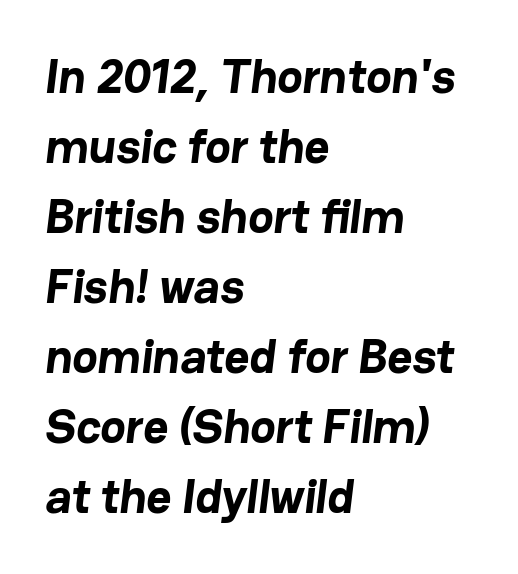
The image shows 48 px bold sans-serif type; set left-aligned, normal line spacing (1.46x), normal letter spacing, not underlined; low stroke contrast and a medium x-height.
